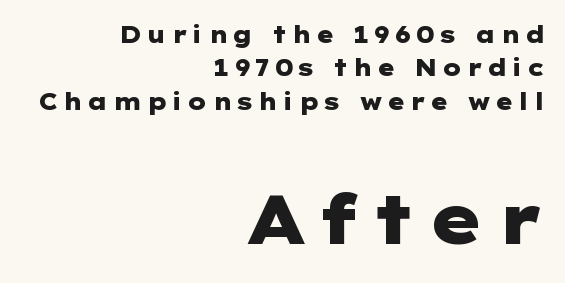
Q: Is the text bold? A: Yes.
Q: Is the text italic (slanted)? A: No, it is upright.
Q: Is the typeface a serif or a sans-serif typeface? A: Sans-serif.
Q: Is the text underlined? A: No.
Q: How is the paragraph aligned? A: Right-aligned.
Q: Is the spacing between lines tight, normal or loose? A: Normal.
Q: Which block of text is set in a larger size, the first (top) or the second (bottom)? A: The second (bottom) one.
Q: Width (condensed, normal, or wide)? A: Wide.
Q: Stroke contrast? A: Low.
Q: x-height? A: Medium.
